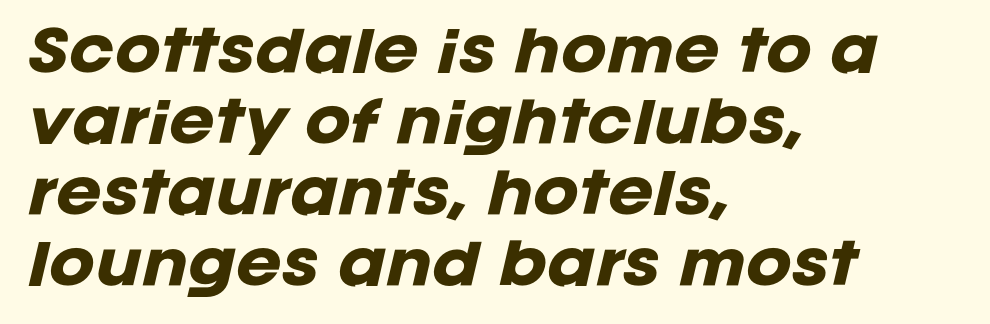
Descenders are the only things crossing below the line. Compared with typical body copy, the letter spacing here is the same. The block of text has a typical density, with ordinary space between rows. These lines were composed using italics. The glyphs have the mass of a bold cut.
